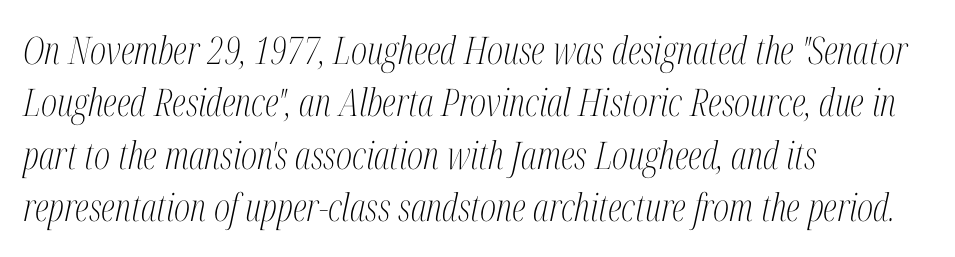
Is this a fixed-width face? No — the glyphs have proportional, varying widths. Underlining? Definitely not there. Whoever set this chose a conventional vertical rhythm. Heft: none added — not bold. Note: serifs present on the glyphs.
